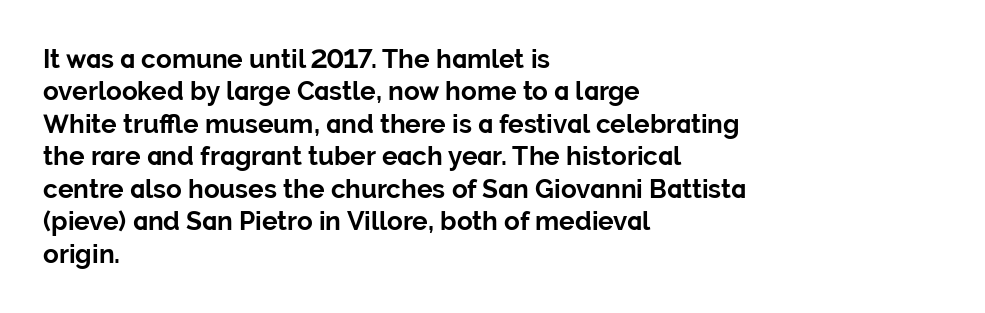
Q: Is the text bold? A: Yes.
Q: Is the text italic (slanted)? A: No, it is upright.
Q: Is the text underlined? A: No.
Q: How is the paragraph aligned? A: Left-aligned.
Q: Is the spacing between letters normal or unusually wide? A: Normal.
Q: Is the spacing between lines tight, normal or loose? A: Normal.
